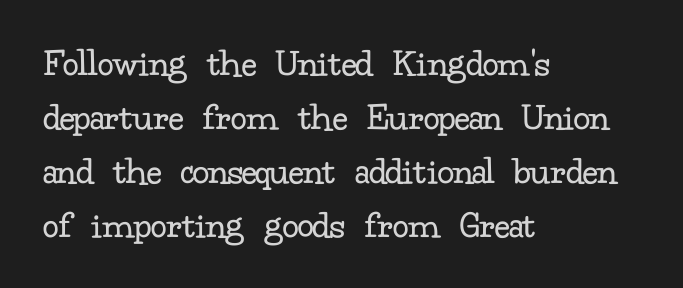
Yep, those are serifs on the letters. The space beneath each line is pristine and unruled. Successive baselines arrive at the customary interval. The axis of the letterforms is exactly vertical.
